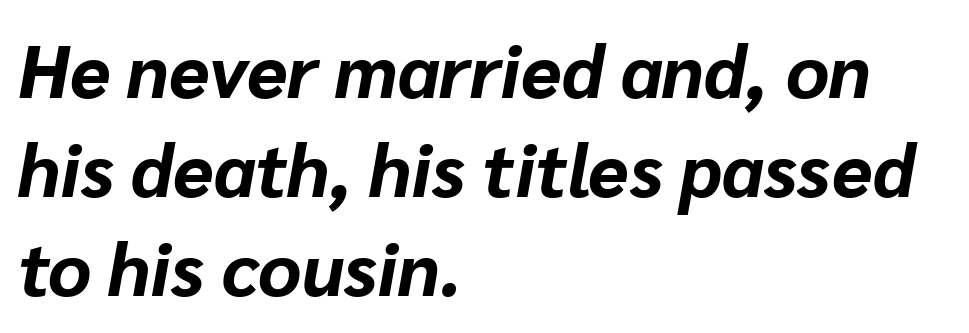
The image shows 74 px bold type, italic (leaning right); set left-aligned, normal line spacing (1.34x), normal letter spacing, not underlined; low stroke contrast and a medium x-height.
